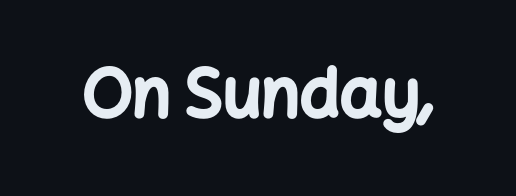
Q: Is the text bold? A: Yes.
Q: Is the text italic (slanted)? A: No, it is upright.
Q: Is the typeface a serif or a sans-serif typeface? A: Sans-serif.
Q: Is the text underlined? A: No.
Q: Is the spacing between letters normal or unusually wide? A: Normal.
Q: Width (condensed, normal, or wide)? A: Normal.
Q: Stroke contrast? A: Low.
Q: x-height? A: Medium.
Q: Monospaced? A: No.
